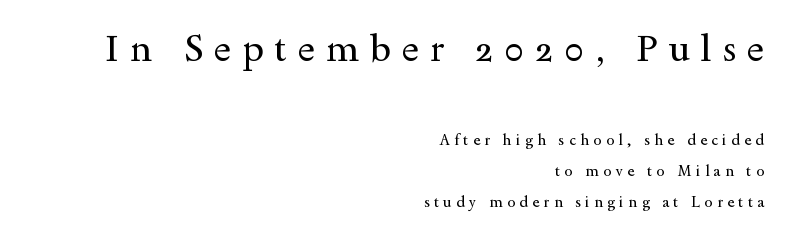
Q: Is the text bold? A: No.
Q: Is the text italic (slanted)? A: No, it is upright.
Q: Is the typeface a serif or a sans-serif typeface? A: Serif.
Q: Is the text underlined? A: No.
Q: How is the paragraph aligned? A: Right-aligned.
Q: Is the spacing between letters normal or unusually wide? A: Unusually wide.
Q: Is the spacing between lines tight, normal or loose? A: Loose.
Q: Which block of text is set in a larger size, the first (top) or the second (bottom)? A: The first (top) one.
Q: Width (condensed, normal, or wide)? A: Wide.
Q: x-height? A: Small.
Q: Monospaced? A: No.
